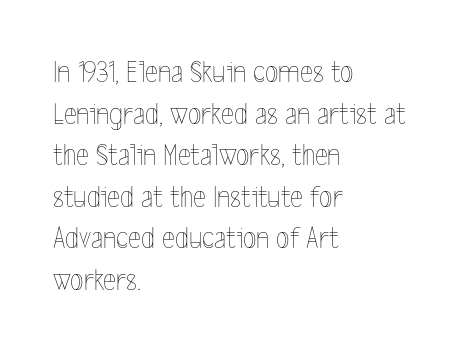
Q: Is the text bold? A: No.
Q: Is the text italic (slanted)? A: No, it is upright.
Q: Is the text underlined? A: No.
Q: How is the paragraph aligned? A: Left-aligned.
Q: Is the spacing between letters normal or unusually wide? A: Normal.
Q: Is the spacing between lines tight, normal or loose? A: Normal.
Q: Width (condensed, normal, or wide)? A: Condensed.
Q: x-height? A: Medium.
Q: Monospaced? A: No.
